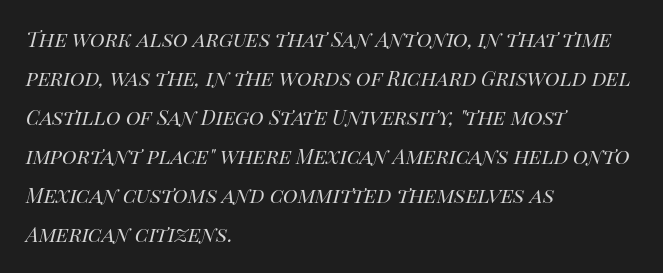
The space directly below the letters is spotless. Caption: face not bold, strokes unweighted. Observe the ordinary spacing: letters are neighbours, not strangers. What's the leading like? Ordinary, nothing unusual.
